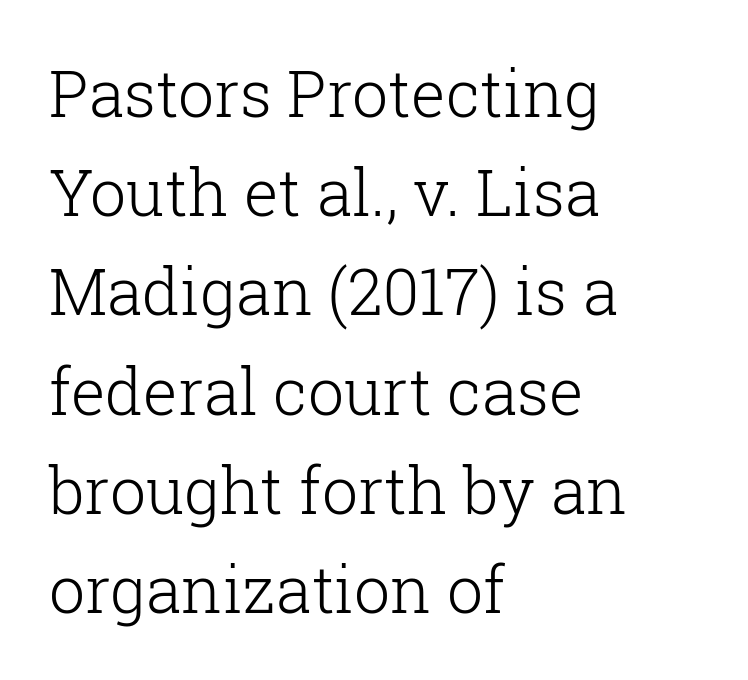
Q: Is the text bold? A: No.
Q: Is the text italic (slanted)? A: No, it is upright.
Q: Is the typeface a serif or a sans-serif typeface? A: Serif.
Q: Is the text underlined? A: No.
Q: How is the paragraph aligned? A: Left-aligned.
Q: Is the spacing between letters normal or unusually wide? A: Normal.
Q: Is the spacing between lines tight, normal or loose? A: Normal.
Q: Width (condensed, normal, or wide)? A: Normal.
Q: Stroke contrast? A: Low.
Q: x-height? A: Medium.
Q: Monospaced? A: No.
